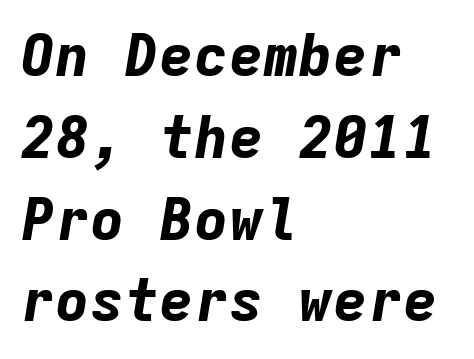
The text carries the slant typical of an italic or oblique font. Tracking here is standard; glyphs follow each other at the usual distance. One glance says typical: line gaps are just what's usual. The glyphs have the mass of a bold cut.
